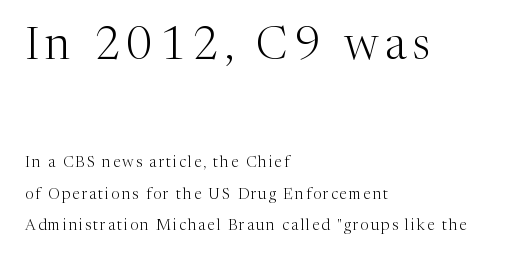
Every row of glyphs begins at an identical x-position on the left. Has an underline been added? It has not. Reading down the column, the eye jumps a long way to each next line. Posture: upright roman. Bigger letters appear in the top chunk; the bottom chunk is reduced. The rendering uses natural spacing where letterforms have individual widths.
